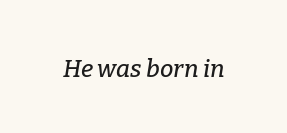
{"italic": "yes", "lean": "right", "slant_degrees": 9, "underline": "no", "letter_spacing": "normal", "letter_spacing_em": 0.0, "glyph_px": 24}
